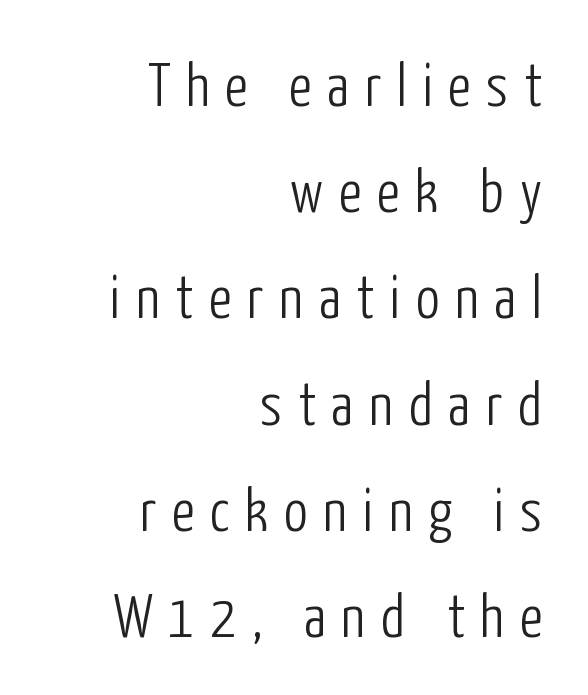
Q: Is the text bold? A: No.
Q: Is the text italic (slanted)? A: No, it is upright.
Q: Is the typeface a serif or a sans-serif typeface? A: Sans-serif.
Q: Is the text underlined? A: No.
Q: How is the paragraph aligned? A: Right-aligned.
Q: Is the spacing between letters normal or unusually wide? A: Unusually wide.
Q: Width (condensed, normal, or wide)? A: Condensed.
Q: Stroke contrast? A: Low.
Q: x-height? A: Medium.
Q: Monospaced? A: No.
